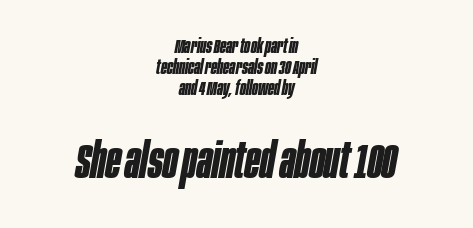
Q: Is the text bold? A: Yes.
Q: Is the text italic (slanted)? A: Yes, it leans right by about 10 degrees.
Q: Is the text underlined? A: No.
Q: How is the paragraph aligned? A: Centered.
Q: Is the spacing between letters normal or unusually wide? A: Normal.
Q: Is the spacing between lines tight, normal or loose? A: Tight.
Q: Which block of text is set in a larger size, the first (top) or the second (bottom)? A: The second (bottom) one.
Q: Width (condensed, normal, or wide)? A: Condensed.
Q: Stroke contrast? A: Low.
Q: x-height? A: Large.
Q: Monospaced? A: No.
